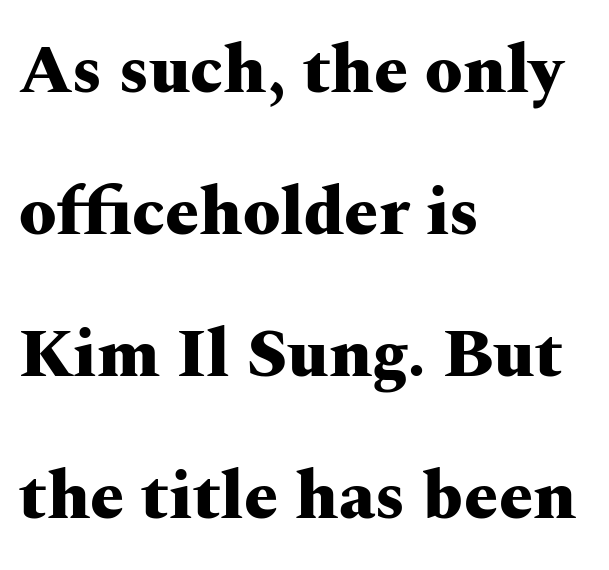
The image shows 68 px heavy, wide serif type, upright; set left-aligned, loose line spacing (2.09x), normal letter spacing, not underlined; medium stroke contrast and a medium x-height.
